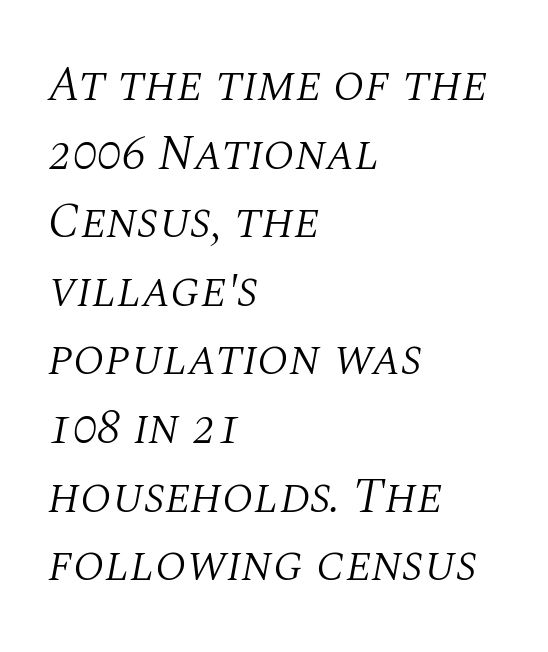
The image shows 49 px light serif type, italic (leaning right); set left-aligned, normal line spacing (1.4x), normal letter spacing, not underlined; medium stroke contrast and a large x-height.
